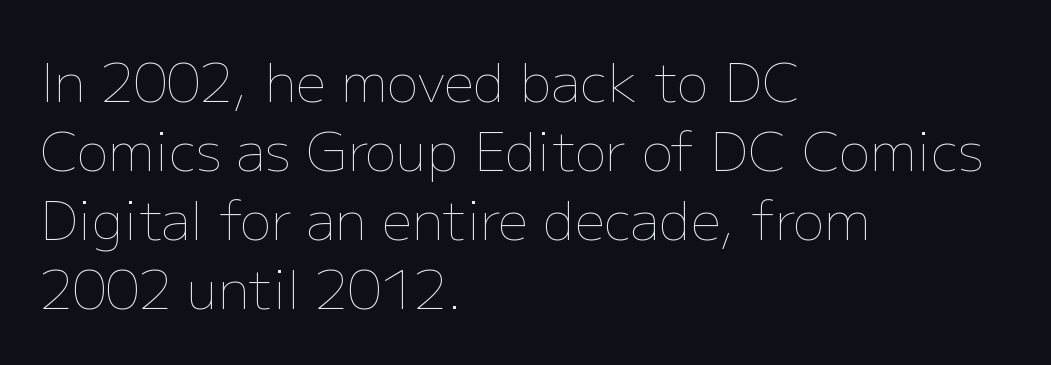
Q: Is the text bold? A: No.
Q: Is the text italic (slanted)? A: No, it is upright.
Q: Is the text underlined? A: No.
Q: How is the paragraph aligned? A: Left-aligned.
Q: Is the spacing between letters normal or unusually wide? A: Normal.
Q: Is the spacing between lines tight, normal or loose? A: Normal.
Q: Width (condensed, normal, or wide)? A: Normal.
Q: Stroke contrast? A: Low.
Q: x-height? A: Medium.
Q: Monospaced? A: No.
